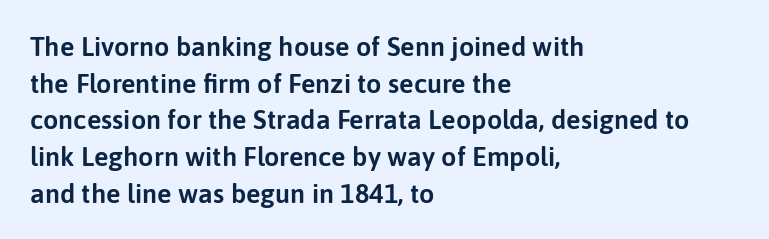
Q: Is the text italic (slanted)? A: No, it is upright.
Q: Is the text underlined? A: No.
Q: How is the paragraph aligned? A: Left-aligned.
Q: Is the spacing between letters normal or unusually wide? A: Normal.
Q: Is the spacing between lines tight, normal or loose? A: Normal.
